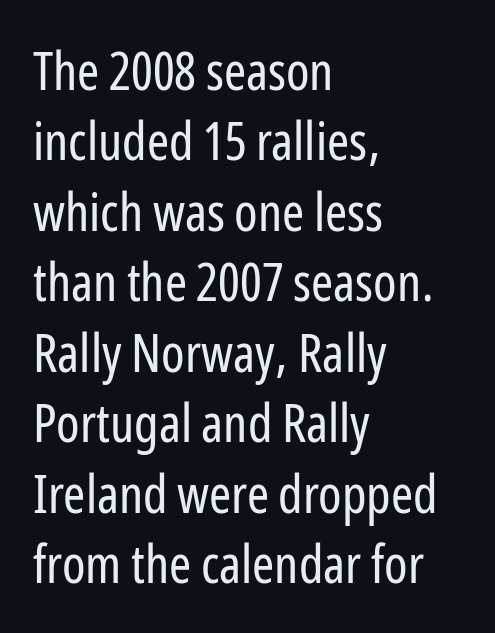
{"serif": "no", "italic": "no", "bold": "no", "weight": "regular", "width": "condensed", "stroke_contrast": "low", "x_height": "medium", "monospaced": "no", "underline": "no", "align": "left", "line_spacing": "normal", "line_spacing_ratio": 1.33, "letter_spacing": "normal", "letter_spacing_em": 0.0, "glyph_px": 53}
